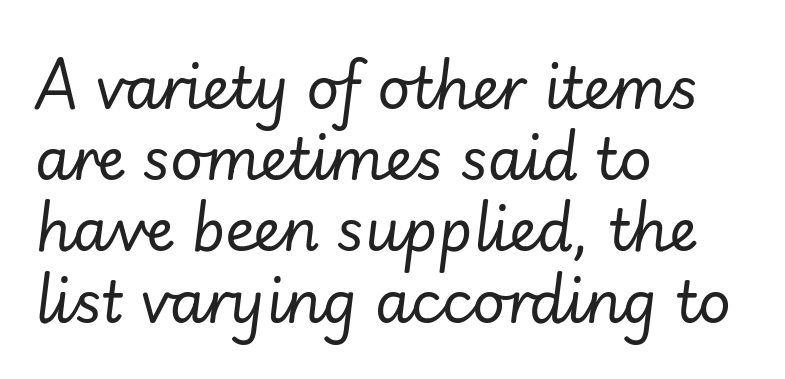
Q: Is the text bold? A: No.
Q: Is the text italic (slanted)? A: Yes, it leans right by about 7 degrees.
Q: Is the text underlined? A: No.
Q: How is the paragraph aligned? A: Left-aligned.
Q: Is the spacing between letters normal or unusually wide? A: Normal.
Q: Is the spacing between lines tight, normal or loose? A: Normal.
Q: Width (condensed, normal, or wide)? A: Normal.
Q: Stroke contrast? A: Low.
Q: x-height? A: Small.
Q: Monospaced? A: No.
